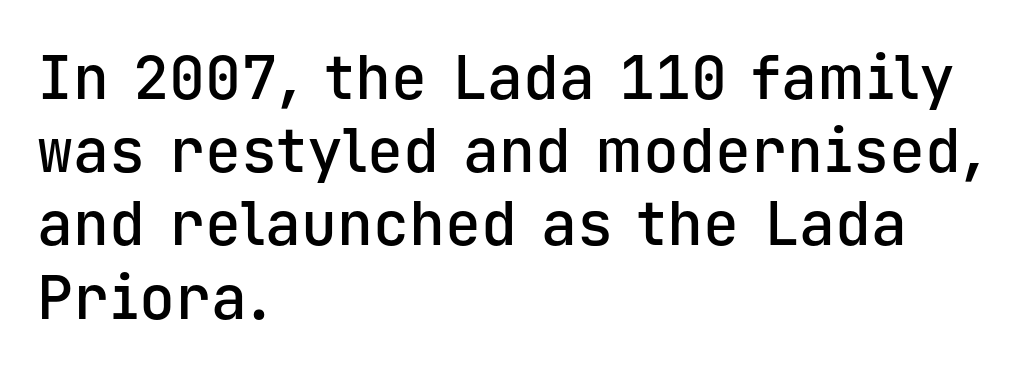
Q: Is the text bold? A: Semi-bold.
Q: Is the text italic (slanted)? A: No, it is upright.
Q: Is the typeface a serif or a sans-serif typeface? A: Sans-serif.
Q: Is the text underlined? A: No.
Q: How is the paragraph aligned? A: Left-aligned.
Q: Is the spacing between letters normal or unusually wide? A: Normal.
Q: Width (condensed, normal, or wide)? A: Normal.
Q: Stroke contrast? A: Low.
Q: x-height? A: Medium.
Q: Monospaced? A: Yes.
